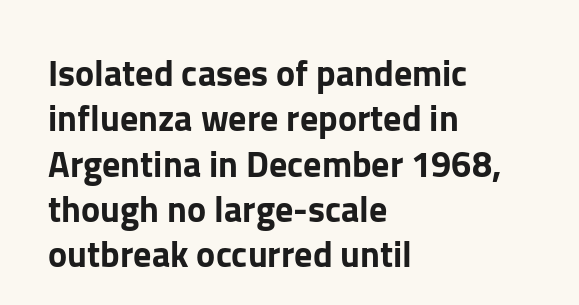
The image shows 36 px sans-serif type, upright; set left-aligned, normal line spacing (1.26x), normal letter spacing, not underlined; low stroke contrast and a medium x-height.
